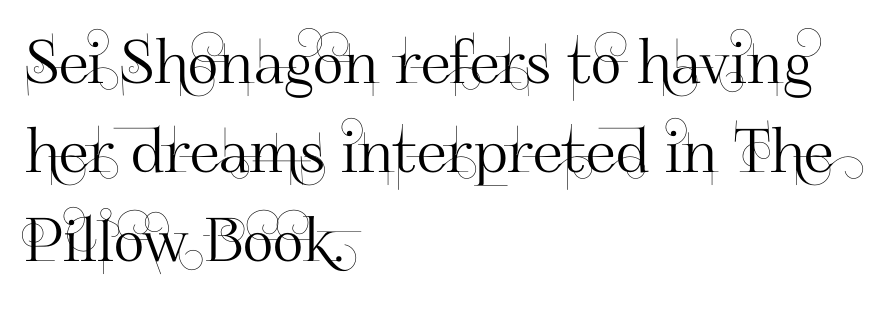
It's the straight-up-and-down kind of type. In terms of letterform style, serifs are entirely absent. Line beginnings align vertically; line endings do not. The space beneath each line is pristine and unruled. Character widths vary here, with narrow letters taking less room than wide ones.
